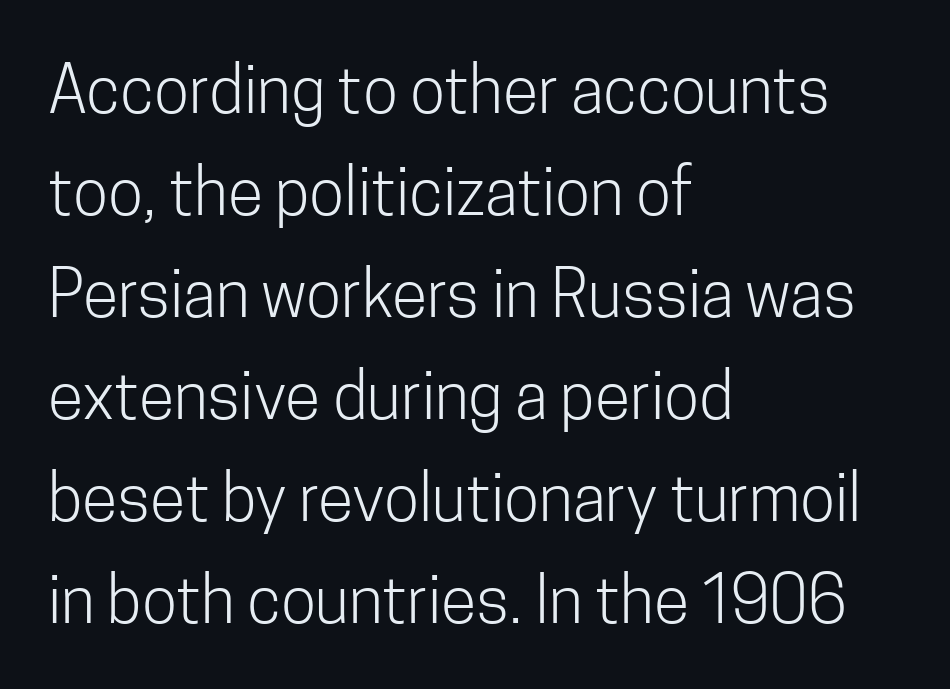
These lines are set flush left with a ragged right edge. Ordinary non-slanted type is in use. These lines sit exactly where default settings would place them. What kind of face is this? One without serifs — a sans.
